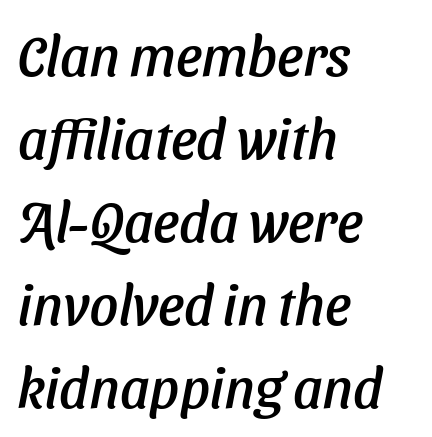
{"width": "normal", "stroke_contrast": "low", "x_height": "medium", "monospaced": "no", "underline": "no", "align": "left", "line_spacing": "normal", "line_spacing_ratio": 1.48, "letter_spacing": "normal", "letter_spacing_em": 0.0, "glyph_px": 56}
